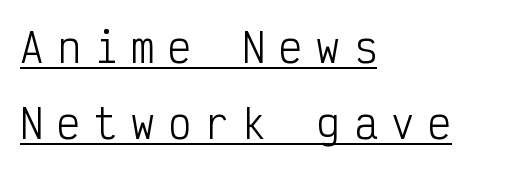
The image shows 39 px light, condensed sans-serif type, upright, monospaced; set left-aligned, loose line spacing (1.96x), unusually wide letter spacing (+0.35 em), underlined; low stroke contrast and a medium x-height.
